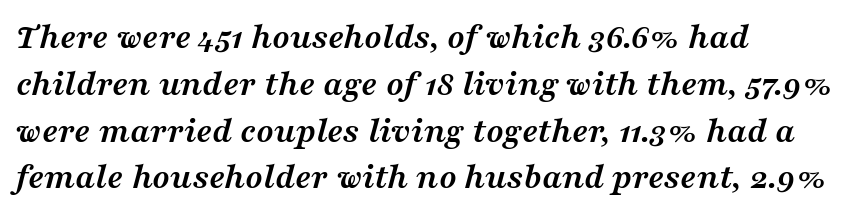
Q: Is the text bold? A: Yes.
Q: Is the text italic (slanted)? A: Yes, it leans right by about 16 degrees.
Q: Is the typeface a serif or a sans-serif typeface? A: Serif.
Q: Is the text underlined? A: No.
Q: How is the paragraph aligned? A: Left-aligned.
Q: Is the spacing between letters normal or unusually wide? A: Normal.
Q: Is the spacing between lines tight, normal or loose? A: Normal.
Q: Width (condensed, normal, or wide)? A: Wide.
Q: Stroke contrast? A: Medium.
Q: x-height? A: Medium.
Q: Monospaced? A: No.
